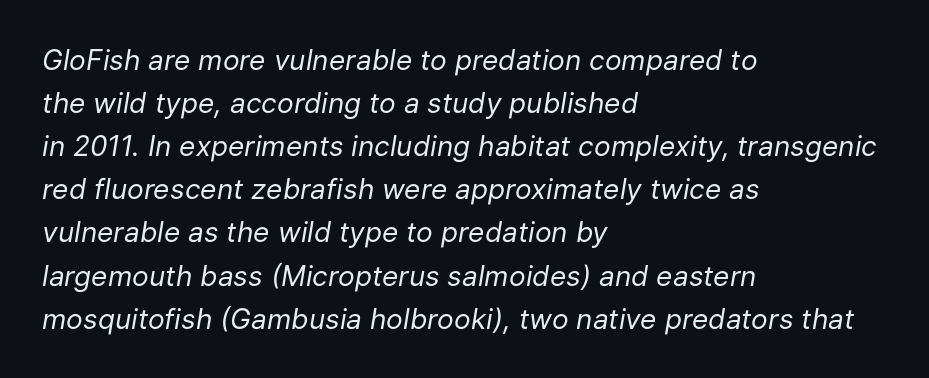
{"italic": "yes", "lean": "right", "slant_degrees": 9, "bold": "no", "weight": "regular", "width": "normal", "stroke_contrast": "low", "x_height": "medium", "monospaced": "no", "underline": "no", "align": "left", "line_spacing": "normal", "line_spacing_ratio": 1.54, "letter_spacing": "normal", "letter_spacing_em": 0.0, "glyph_px": 28}
